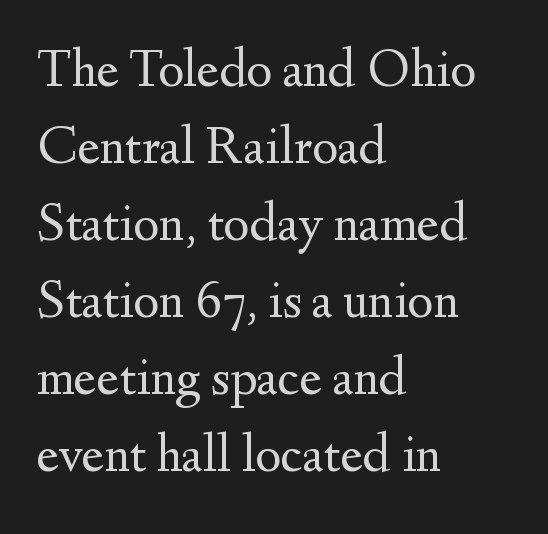
This rendering features lettering with no underline. Glyph-to-glyph distance matches everyday printed text. The typesetting does not lean heavy: it is not bold. Examine the stroke ends and you'll spot serifs. Think of a printed novel: that variable character pitch is what you see here. Rendered with straight, roman letterforms.
